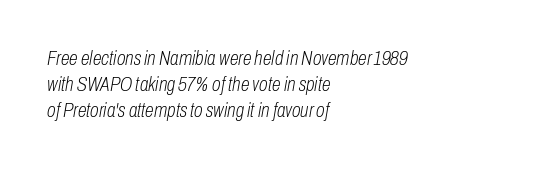
Between one letter and the next there's only the usual sliver of space. Unbolded letterforms with no extra heft. Words float on clear page, feet unadorned. Short and long lines alike share a common starting point at left.
